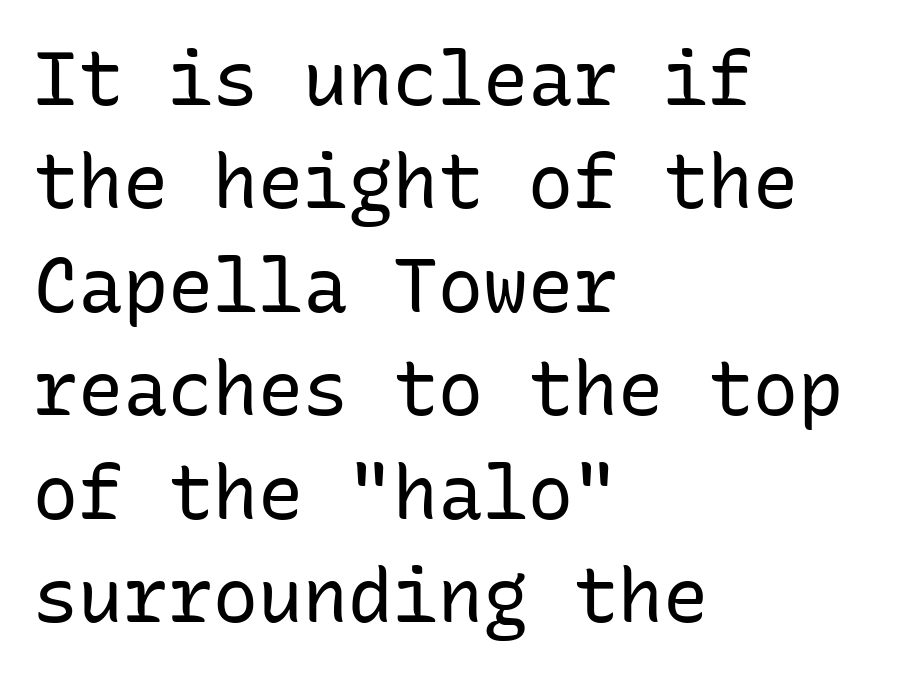
The image shows 75 px regular-weight sans-serif type, upright, monospaced; set left-aligned, normal line spacing (1.38x), normal letter spacing, not underlined; low stroke contrast and a medium x-height.
